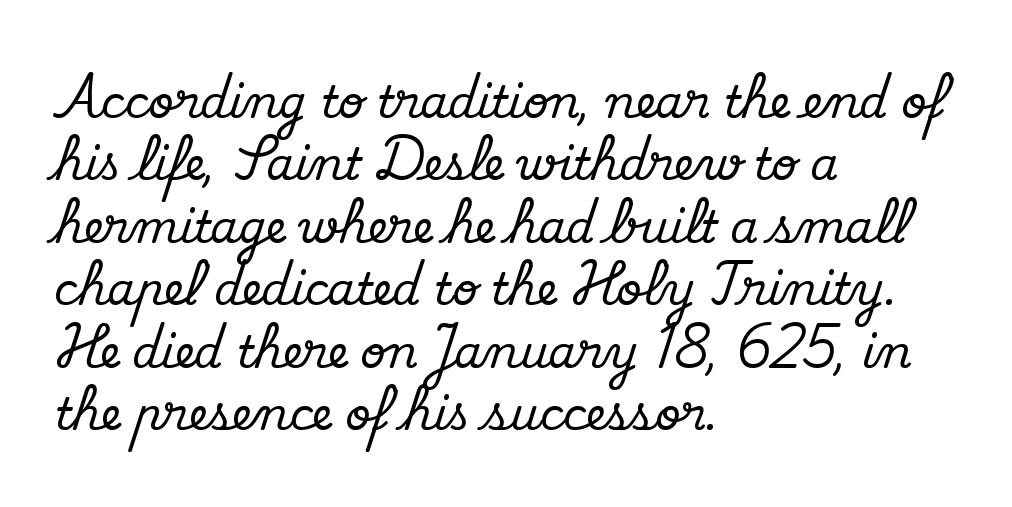
The image shows 44 px serif type; set left-aligned, normal line spacing (1.42x), normal letter spacing, not underlined; medium stroke contrast and a small x-height.
